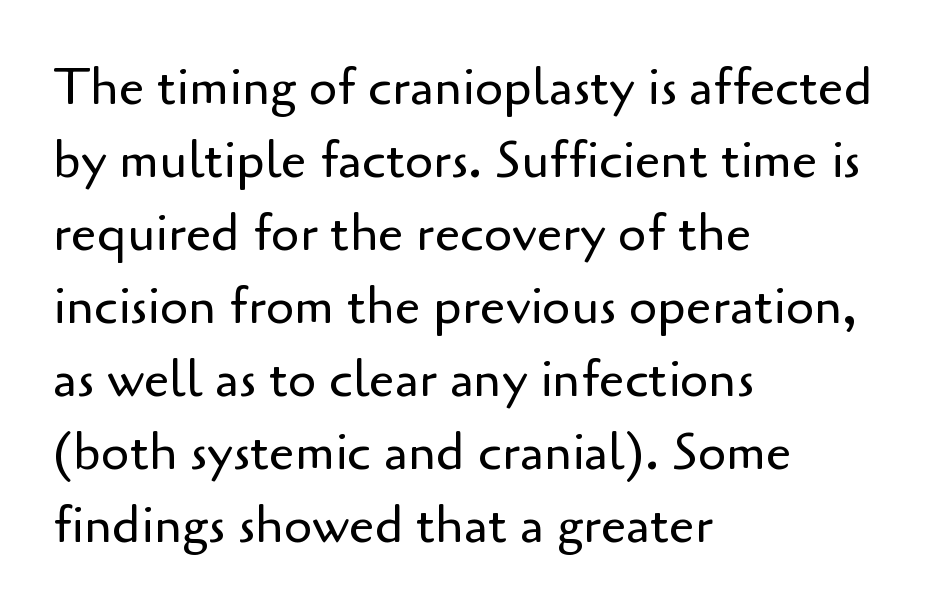
The image shows 51 px regular-weight sans-serif type, upright; set left-aligned, normal line spacing (1.43x), normal letter spacing, not underlined; low stroke contrast and a small x-height.
